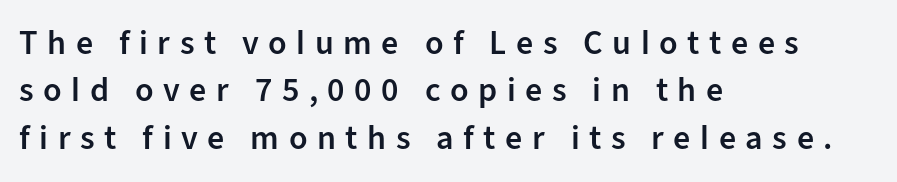
{"serif": "no", "italic": "no", "bold": "semi", "weight": "semibold", "width": "normal", "stroke_contrast": "low", "x_height": "medium", "monospaced": "no", "underline": "no", "align": "left", "line_spacing": "normal", "line_spacing_ratio": 1.39, "letter_spacing": "wide", "letter_spacing_em": 0.28, "glyph_px": 34}
